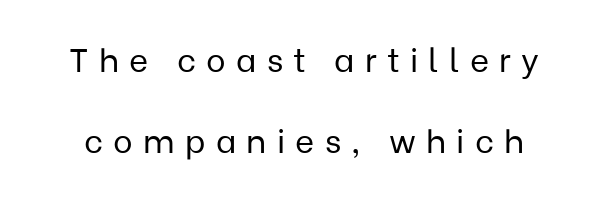
In terms of letterspacing, this is a distinctly airy, spread setting. This rendering employs a face without finishing strokes, i.e., a sans-serif. Posture: straight, roman, zero tilt. Nothing heavy about these letters — not bold at all. Looks like regular typesetting: each glyph gets only the width it needs. The area under the type is left untouched.
